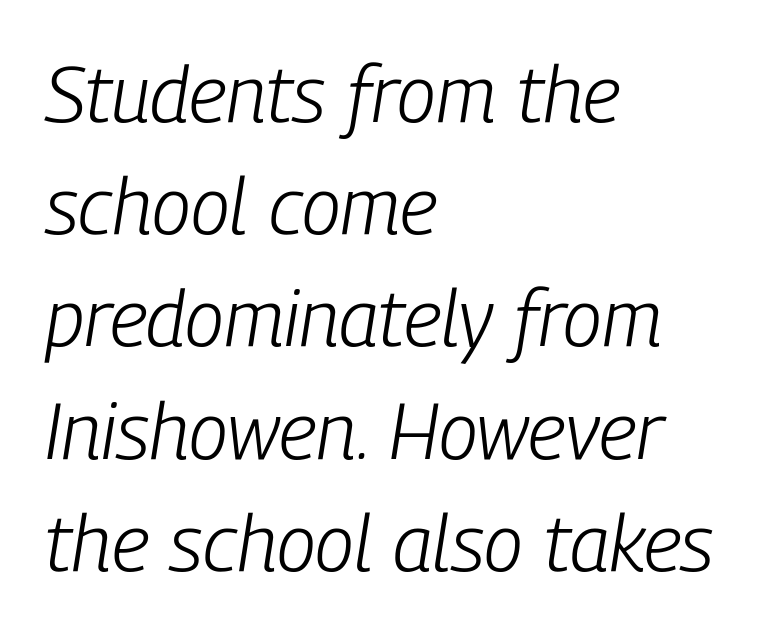
The zone under the glyphs is completely vacant. The typography opts for an oblique posture over an upright one. What stands out about the letter spacing? Nothing — it is the standard amount. These lines are rendered in a variable-pitch font.
